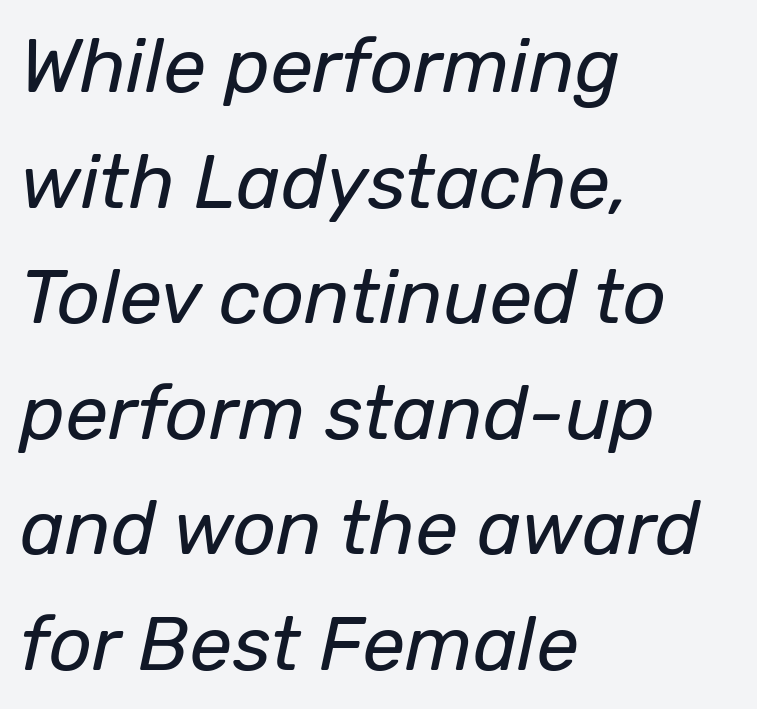
The image shows 76 px regular-weight type, italic (leaning right); set left-aligned, normal line spacing (1.52x), normal letter spacing, not underlined; low stroke contrast and a medium x-height.
